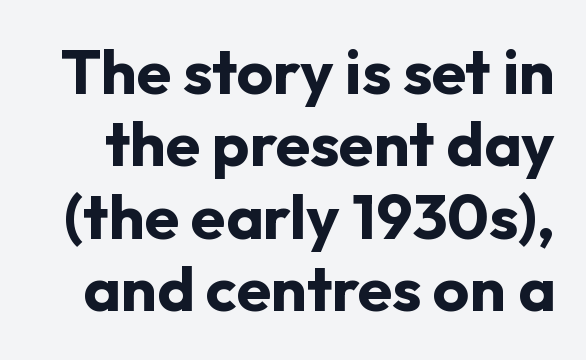
{"serif": "no", "italic": "no", "bold": "yes", "weight": "bold", "width": "normal", "stroke_contrast": "low", "x_height": "medium", "monospaced": "no", "underline": "no", "line_spacing": "tight", "line_spacing_ratio": 1.15, "letter_spacing": "normal", "letter_spacing_em": 0.0, "glyph_px": 63}
